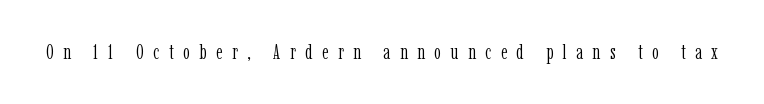
Q: Is the text bold? A: No.
Q: Is the text italic (slanted)? A: No, it is upright.
Q: Is the text underlined? A: No.
Q: Is the spacing between letters normal or unusually wide? A: Unusually wide.
